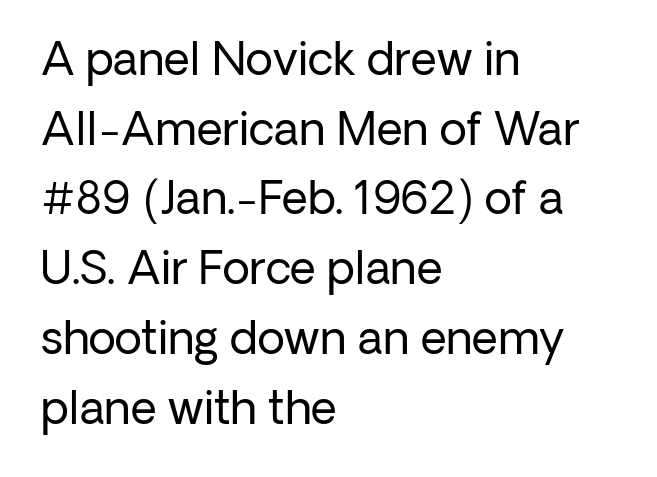
The image shows 45 px regular-weight sans-serif type, upright; set left-aligned, normal line spacing (1.55x), normal letter spacing, not underlined; low stroke contrast and a medium x-height.
